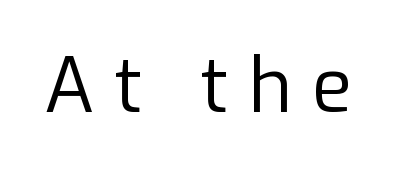
{"serif": "no", "italic": "no", "bold": "no", "weight": "regular", "width": "normal", "stroke_contrast": "low", "x_height": "medium", "monospaced": "no", "underline": "no", "letter_spacing": "wide", "letter_spacing_em": 0.26, "glyph_px": 75}
